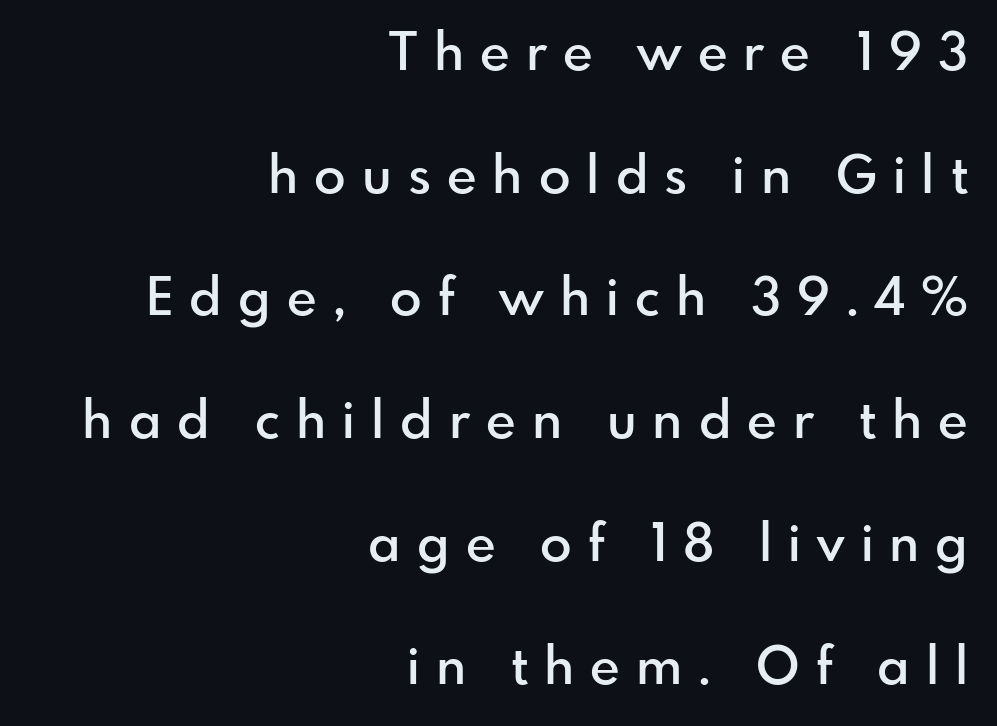
The typesetting leans somewhat heavy: a semibold. Loosely led — the rows are spread out. The passage shown is typed in a proportional face where columns would drift. Inter-character spacing is expanded well beyond the font's built-in metrics. The rag falls on the left side of this text block. A sans-serif font was chosen for this passage.
